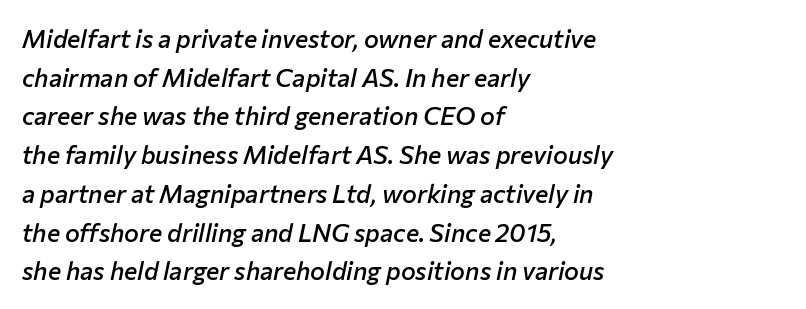
The characters look somewhat weighty, a semibold short of true bold. Notice how the passage keeps a crisp vertical edge on the left only. The lines sit at an ordinary, default distance from one another. Honestly, there is no underline to notice here at all. Posture: slanted. In terms of letterspacing, this is plain default setting.
